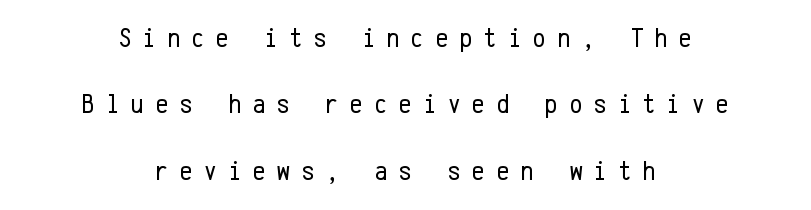
{"serif": "no", "italic": "no", "bold": "no", "weight": "regular", "width": "condensed", "stroke_contrast": "low", "x_height": "medium", "monospaced": "yes", "underline": "no", "align": "center", "line_spacing": "loose", "line_spacing_ratio": 2.37, "letter_spacing": "wide", "letter_spacing_em": 0.42, "glyph_px": 28}
